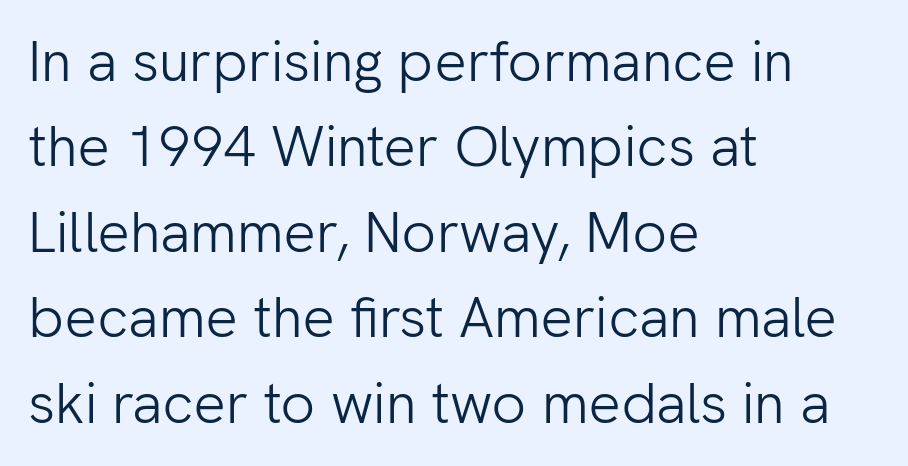
Q: Is the text bold? A: No.
Q: Is the text italic (slanted)? A: No, it is upright.
Q: Is the typeface a serif or a sans-serif typeface? A: Sans-serif.
Q: Is the text underlined? A: No.
Q: How is the paragraph aligned? A: Left-aligned.
Q: Is the spacing between letters normal or unusually wide? A: Normal.
Q: Is the spacing between lines tight, normal or loose? A: Normal.
Q: Width (condensed, normal, or wide)? A: Normal.
Q: Stroke contrast? A: Low.
Q: x-height? A: Medium.
Q: Monospaced? A: No.
